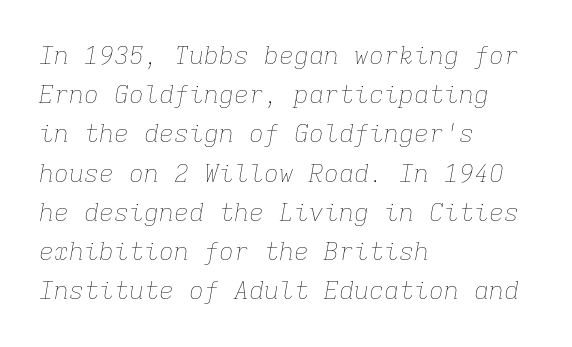
This is not heavy type; no bold has been used. The rendering applies a slant to the glyphs. The ragged edge is on the right, which tells us the setting is flush left. Clear beneath every line of the passage.
